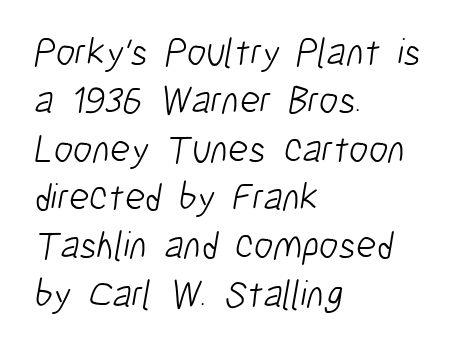
{"serif": "no", "bold": "no", "weight": "light", "width": "condensed", "stroke_contrast": "low", "x_height": "medium", "monospaced": "no", "underline": "no", "align": "left", "line_spacing_ratio": 1.24, "letter_spacing": "normal", "letter_spacing_em": 0.0, "glyph_px": 39}
